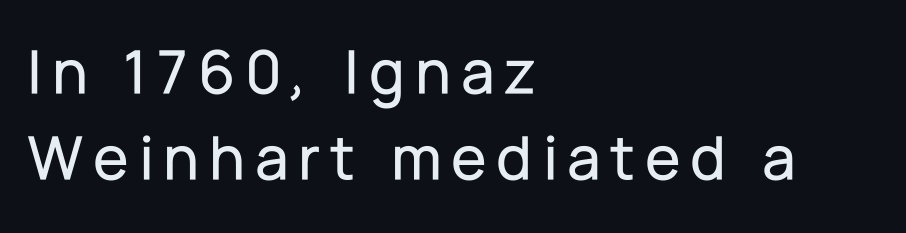
Q: Is the text italic (slanted)? A: No, it is upright.
Q: Is the typeface a serif or a sans-serif typeface? A: Sans-serif.
Q: Is the text underlined? A: No.
Q: How is the paragraph aligned? A: Left-aligned.
Q: Is the spacing between lines tight, normal or loose? A: Normal.
Q: Width (condensed, normal, or wide)? A: Normal.
Q: Stroke contrast? A: Low.
Q: x-height? A: Medium.
Q: Monospaced? A: No.
